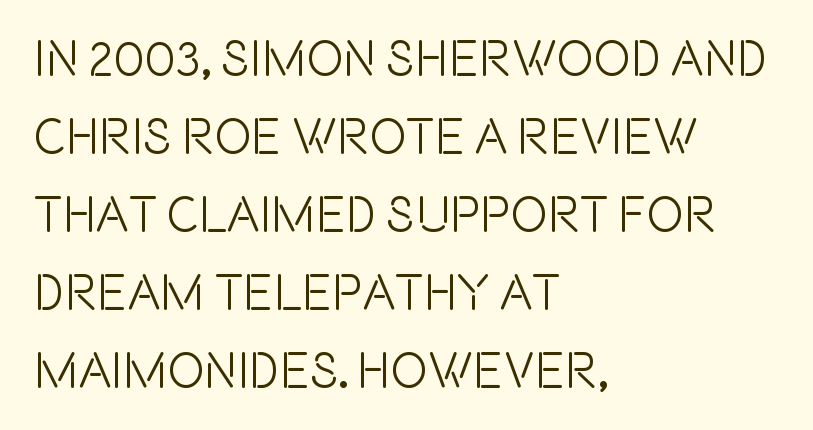
{"serif": "no", "italic": "no", "width": "condensed", "x_height": "large", "monospaced": "no", "underline": "no", "align": "left", "line_spacing": "normal", "line_spacing_ratio": 1.56, "letter_spacing": "normal", "letter_spacing_em": 0.0, "glyph_px": 50}
